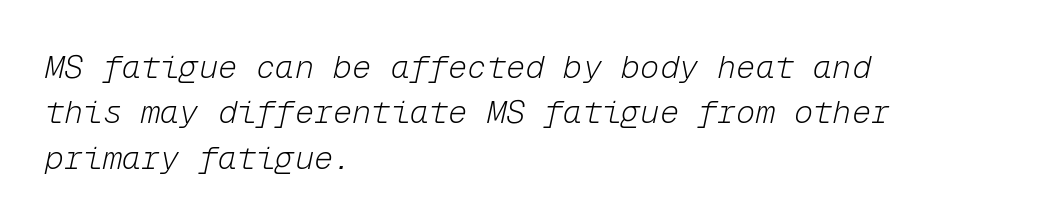
Monospaced: the letters line up in strict vertical columns. The type is set solid horizontally, with unmodified tracking. This sample uses an oblique cut, with every glyph tilted off the vertical. No word sits above an underline. Notice how descenders clear the ascenders below comfortably — that's standard leading.
